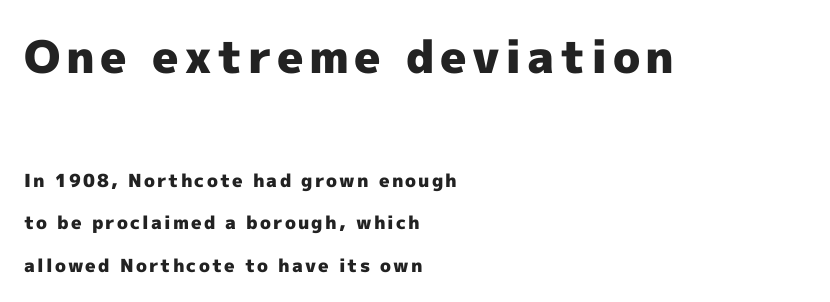
Every stem runs plumb, perpendicular to the baseline. Does the leading feel generous? Absolutely, it's lavish. Has an underline been added? It has not. The typesetting leans heavy: a genuine bold. Larger block? The one above; the one below is distinctly smaller. Reading down the block, your eye returns to a fixed left position each line.
